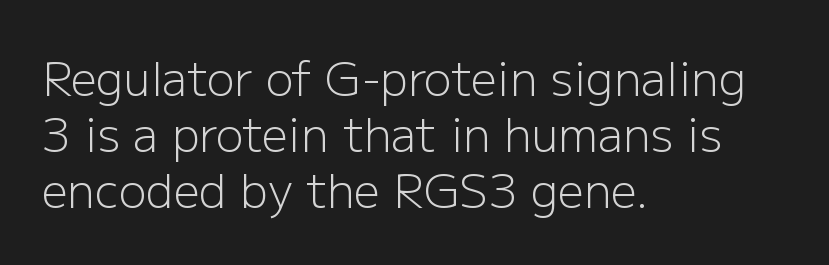
The image shows 46 px light sans-serif type, upright; set left-aligned, line spacing 1.22x, normal letter spacing, not underlined; low stroke contrast and a medium x-height.
